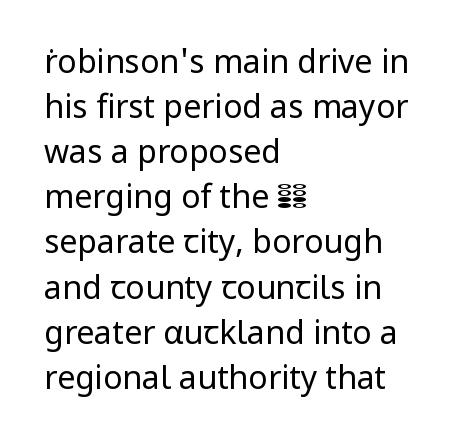
{"serif": "no", "italic": "no", "bold": "no", "weight": "regular", "width": "normal", "stroke_contrast": "low", "x_height": "medium", "monospaced": "no", "underline": "no", "align": "left", "line_spacing": "normal", "line_spacing_ratio": 1.41, "letter_spacing": "normal", "letter_spacing_em": 0.0, "glyph_px": 32}
